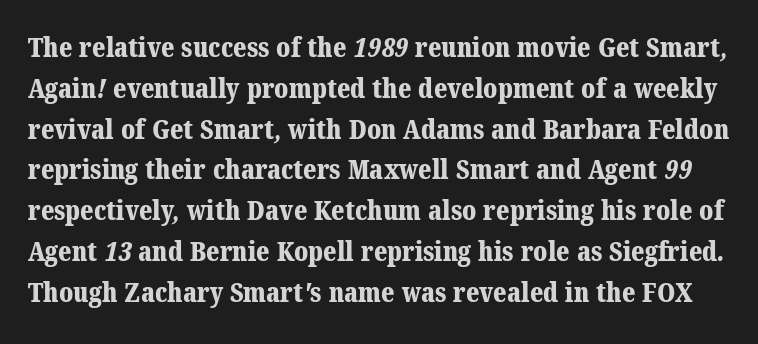
{"bold": "yes", "underline": "no", "line_spacing": "normal", "line_spacing_ratio": 1.51, "letter_spacing": "normal", "letter_spacing_em": 0.0, "glyph_px": 27}
